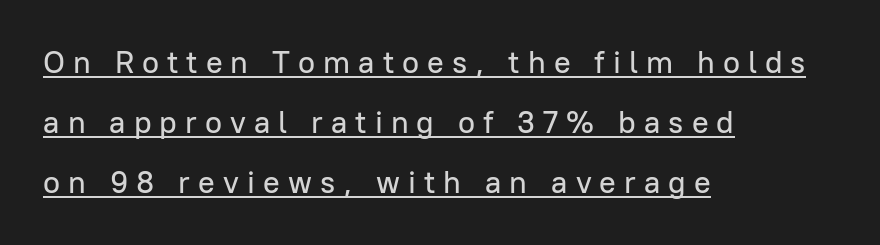
{"serif": "no", "italic": "no", "width": "normal", "stroke_contrast": "low", "x_height": "medium", "monospaced": "no", "underline": "yes", "align": "left", "line_spacing": "loose", "line_spacing_ratio": 1.94, "letter_spacing": "wide", "letter_spacing_em": 0.26, "glyph_px": 31}
